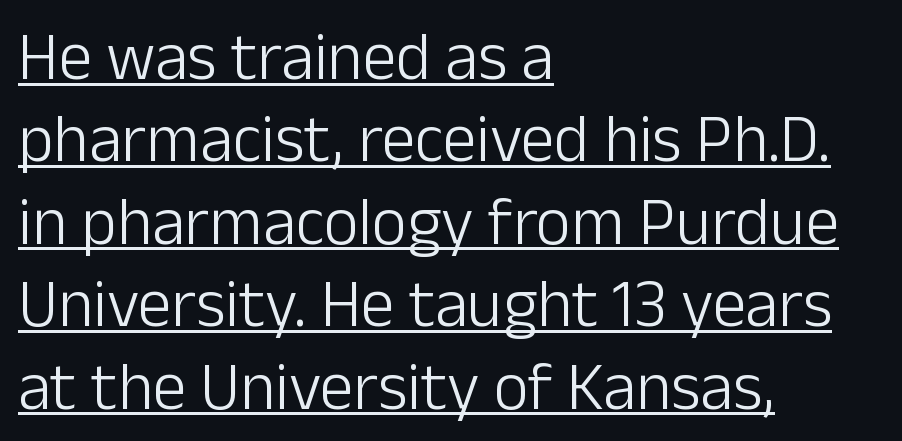
{"serif": "no", "italic": "no", "bold": "no", "weight": "light", "width": "normal", "stroke_contrast": "low", "x_height": "medium", "monospaced": "no", "underline": "yes", "align": "left", "line_spacing_ratio": 1.23, "letter_spacing": "normal", "letter_spacing_em": 0.0, "glyph_px": 67}
